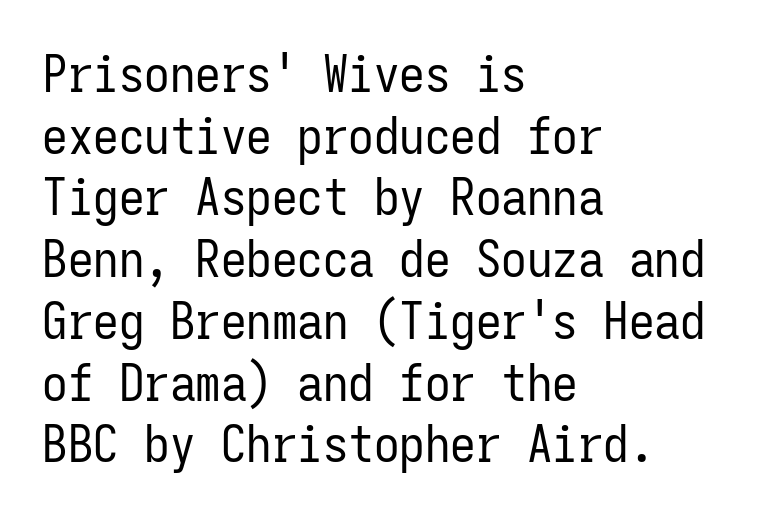
The area under the type is left untouched. The lines are quadded left. Observe the absence of serifs on each vertical stroke in this sample. No italicization has been applied; the sample stays upright.
